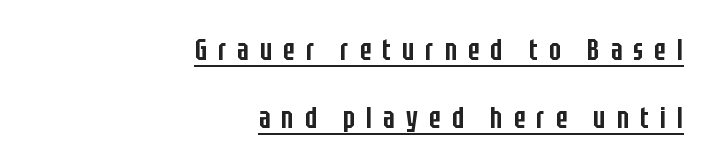
{"serif": "no", "italic": "no", "bold": "semi", "weight": "semibold", "width": "condensed", "stroke_contrast": "low", "x_height": "large", "monospaced": "no", "underline": "yes", "align": "right", "line_spacing": "loose", "line_spacing_ratio": 2.19, "letter_spacing": "wide", "letter_spacing_em": 0.36, "glyph_px": 31}
